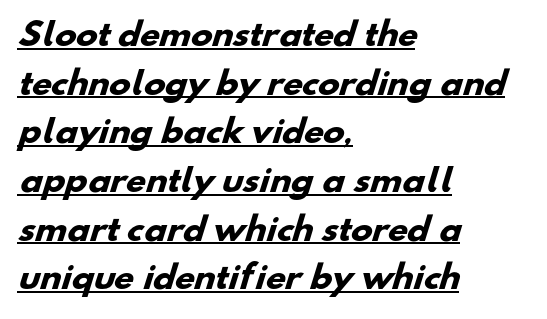
{"serif": "no", "bold": "yes", "weight": "heavy", "width": "normal", "stroke_contrast": "low", "x_height": "small", "monospaced": "no", "underline": "yes", "align": "left", "line_spacing": "normal", "line_spacing_ratio": 1.52, "letter_spacing": "normal", "letter_spacing_em": 0.0, "glyph_px": 32}
